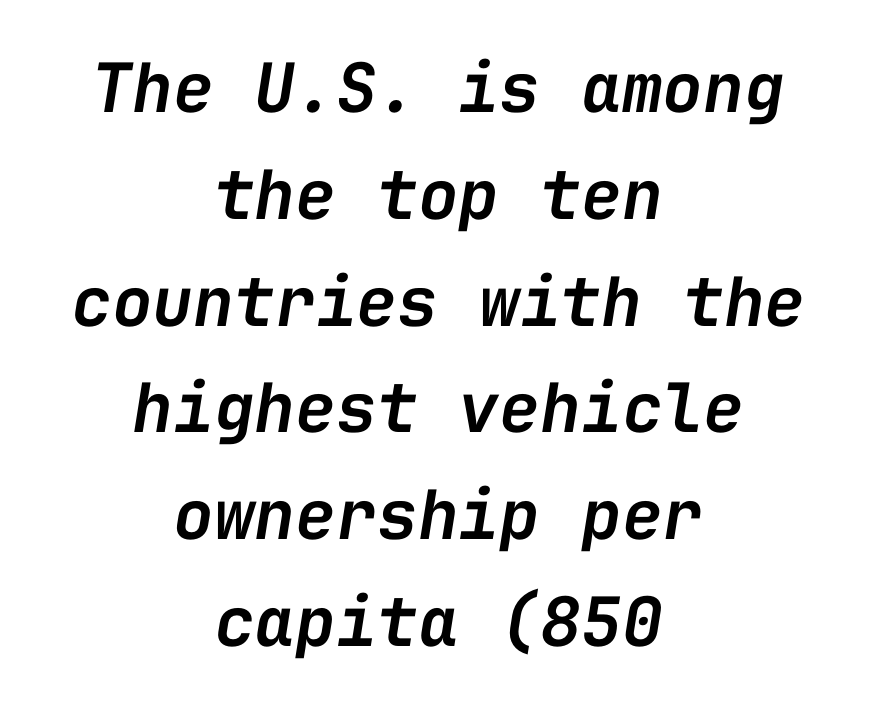
{"italic": "yes", "lean": "right", "slant_degrees": 9, "bold": "semi", "weight": "semibold", "width": "normal", "stroke_contrast": "low", "x_height": "medium", "monospaced": "yes", "underline": "no", "align": "center", "line_spacing": "normal", "line_spacing_ratio": 1.57, "letter_spacing": "normal", "letter_spacing_em": 0.0, "glyph_px": 68}
